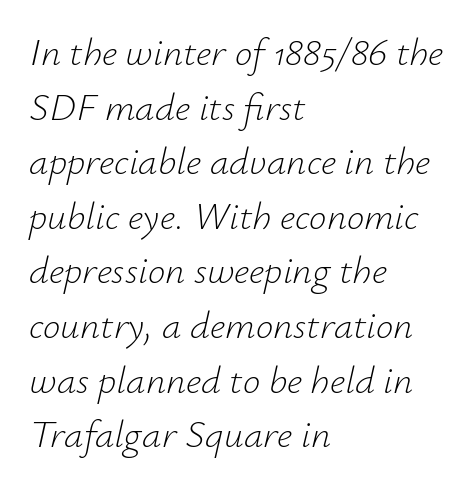
{"italic": "yes", "lean": "right", "slant_degrees": 12, "bold": "no", "weight": "light", "width": "normal", "stroke_contrast": "low", "x_height": "small", "monospaced": "no", "underline": "no", "align": "left", "line_spacing": "normal", "line_spacing_ratio": 1.4, "letter_spacing": "normal", "letter_spacing_em": 0.0, "glyph_px": 39}
